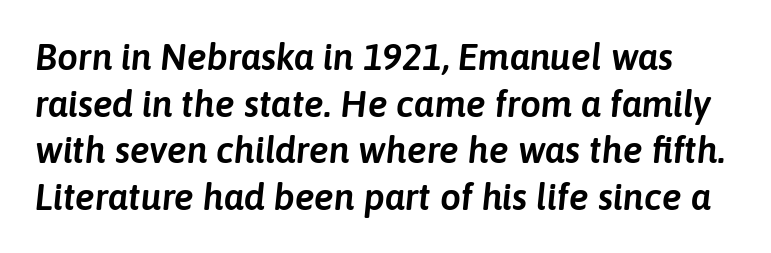
{"italic": "yes", "lean": "right", "slant_degrees": 6, "width": "normal", "stroke_contrast": "low", "x_height": "medium", "monospaced": "no", "underline": "no", "line_spacing": "normal", "line_spacing_ratio": 1.26, "letter_spacing": "normal", "letter_spacing_em": 0.0, "glyph_px": 37}
